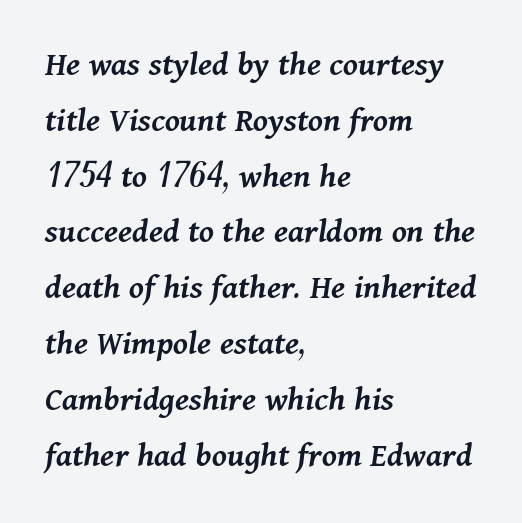
This is oblique type, the kind used for emphasis or titles. Slightly chunky letters — semibold, I'd say, not full bold. The space directly below the letters is spotless. Regarding leading, the lines here are spaced in the standard way. Does the copy run flush right? No — it runs flush left.
